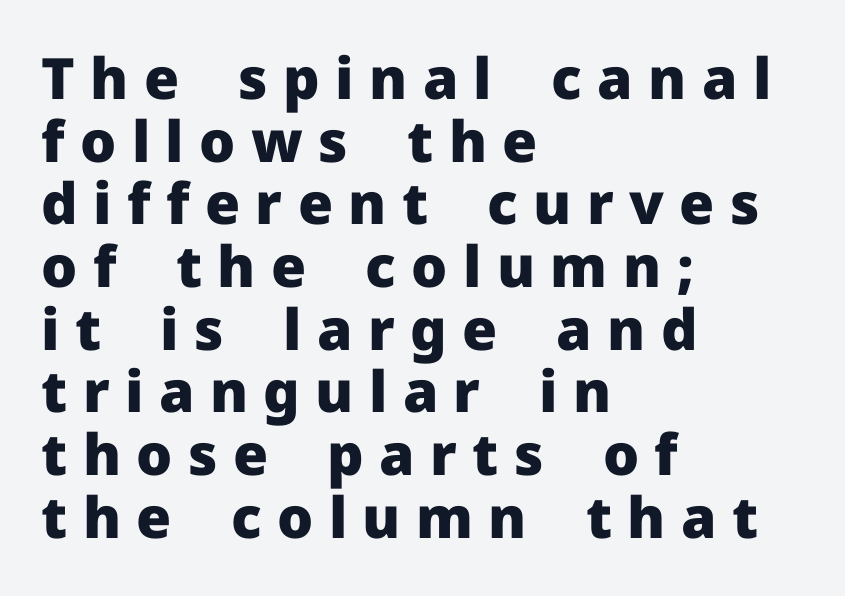
The face used here is proportionally spaced, like ordinary book or web type. A typesetter would mark this as roman, not italic. The designer went with a sans here, leaving each stem footless. Interline gaps are noticeably narrow in this sample. Compared with an ordinary text face, these strokes are far heavier — a full bold.
